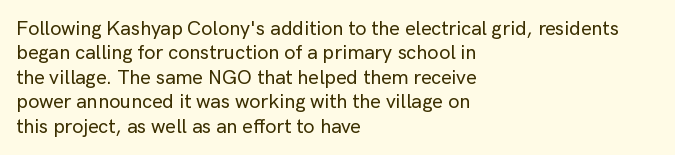
{"italic": "no", "underline": "no", "align": "left", "line_spacing_ratio": 1.22, "letter_spacing": "normal", "letter_spacing_em": 0.0, "glyph_px": 20}
